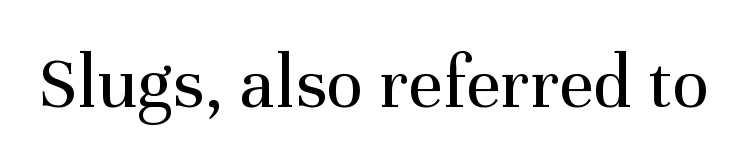
Think of a printed novel: that variable character pitch is what you see here. Italic? Not at all — the glyphs are vertical. Check where the strokes stop: tiny serifs finish them off. Words float on clear page, feet unadorned. Heaviness? Minimal to ordinary, like unemphasized prose. You could call the tracking neutral — neither tight nor loose.
